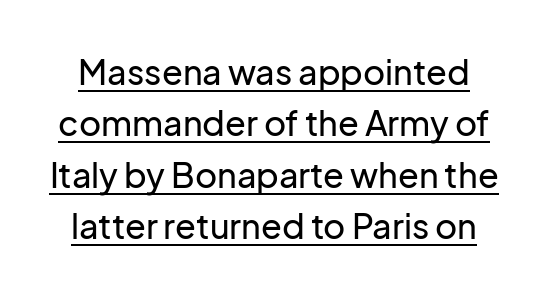
Q: Is the text italic (slanted)? A: No, it is upright.
Q: Is the typeface a serif or a sans-serif typeface? A: Sans-serif.
Q: Is the text underlined? A: Yes.
Q: Is the spacing between letters normal or unusually wide? A: Normal.
Q: Is the spacing between lines tight, normal or loose? A: Normal.
Q: Width (condensed, normal, or wide)? A: Normal.
Q: Stroke contrast? A: Low.
Q: x-height? A: Medium.
Q: Monospaced? A: No.
